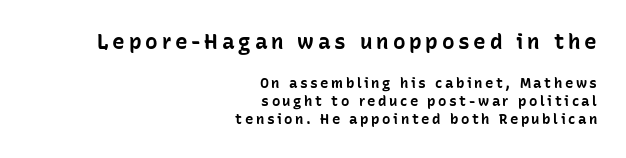
Character size in the leading block exceeds that of the trailing block. Quick note: interline space is typical. Nobody drew a line under any word here. Rendered with straight, roman letterforms. The lines are quadded right. The strokes are fattened all the way to bold.
